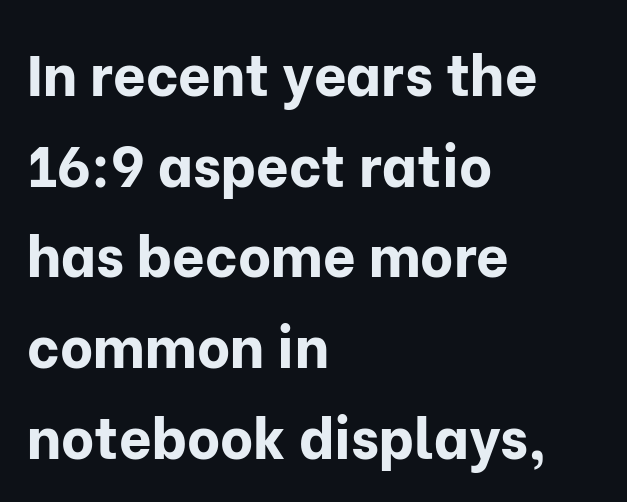
{"serif": "no", "italic": "no", "bold": "yes", "weight": "bold", "width": "normal", "stroke_contrast": "low", "x_height": "medium", "monospaced": "no", "underline": "no", "align": "left", "line_spacing": "normal", "line_spacing_ratio": 1.59, "letter_spacing": "normal", "letter_spacing_em": 0.0, "glyph_px": 57}
